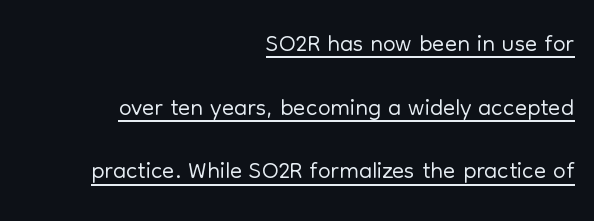
A typesetter would label this face a sans. Heaviness? Minimal to ordinary, like unemphasized prose. Each letter keeps its own natural width here, so spacing adapts to shape. A typesetter would mark this as roman, not italic.
